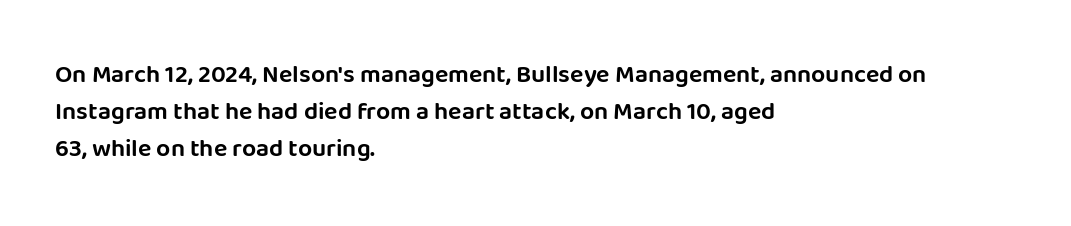
Q: Is the text italic (slanted)? A: No, it is upright.
Q: Is the text underlined? A: No.
Q: How is the paragraph aligned? A: Left-aligned.
Q: Is the spacing between letters normal or unusually wide? A: Normal.
Q: Is the spacing between lines tight, normal or loose? A: Normal.
